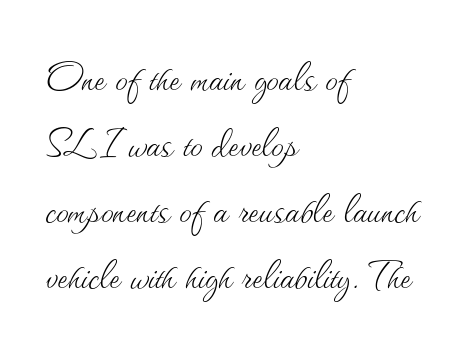
The image shows 50 px thin type; set left-aligned, normal line spacing (1.32x), normal letter spacing, not underlined; medium stroke contrast and a small x-height.
